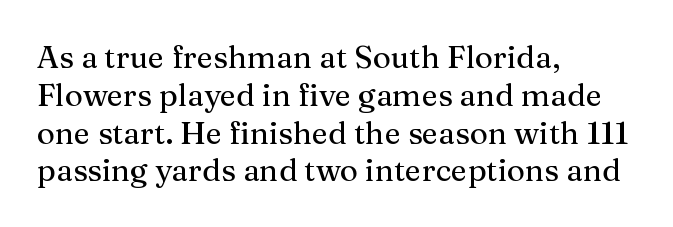
The image shows 31 px serif type, upright; set left-aligned, line spacing 1.22x, normal letter spacing, not underlined; medium stroke contrast and a medium x-height.
